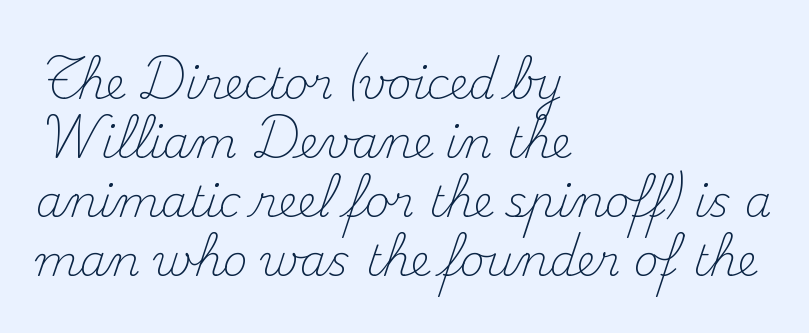
No heavy texture on the line: the type isn't bold. Check under the words: just untouched page. Compared with typical body copy, the letter spacing here is the same. Horizontal alignment here is leftward, the default for most running prose.
